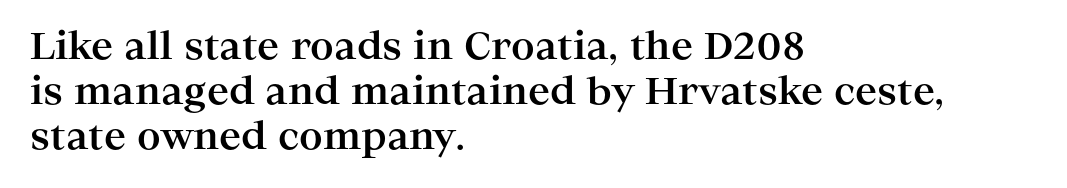
{"serif": "yes", "italic": "no", "bold": "yes", "weight": "bold", "width": "wide", "stroke_contrast": "high", "x_height": "medium", "monospaced": "no", "underline": "no", "align": "left", "line_spacing_ratio": 1.21, "letter_spacing": "normal", "letter_spacing_em": 0.0, "glyph_px": 37}
